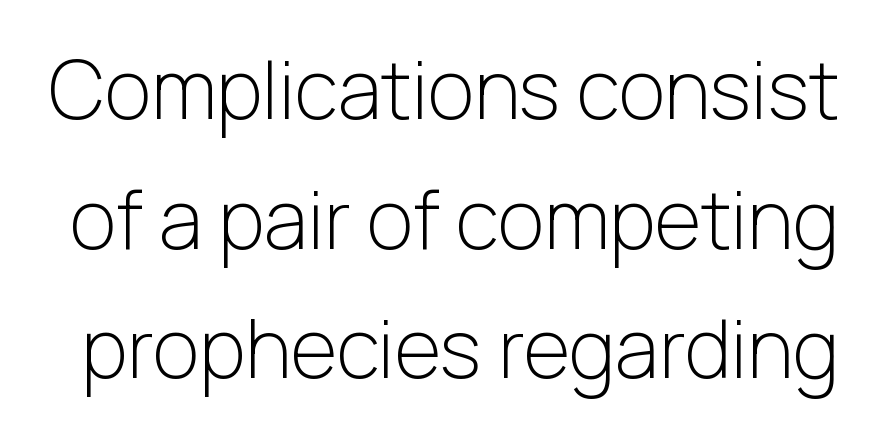
The image shows 80 px light sans-serif type, upright; set normal line spacing (1.62x), normal letter spacing, not underlined; low stroke contrast and a medium x-height.
